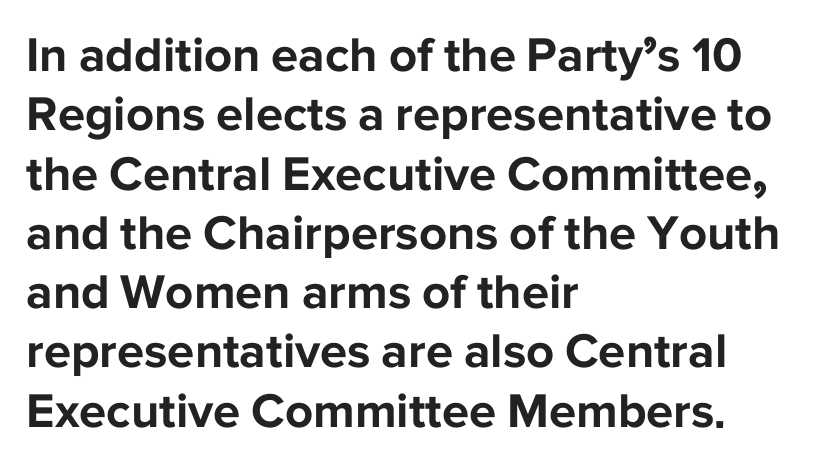
{"serif": "no", "italic": "no", "bold": "yes", "weight": "bold", "width": "normal", "stroke_contrast": "low", "x_height": "medium", "monospaced": "no", "underline": "no", "align": "left", "line_spacing_ratio": 1.21, "letter_spacing": "normal", "letter_spacing_em": 0.0, "glyph_px": 49}
